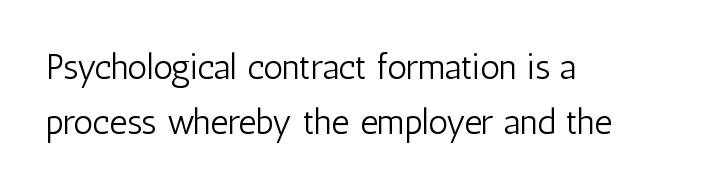
Q: Is the text bold? A: No.
Q: Is the text italic (slanted)? A: No, it is upright.
Q: Is the typeface a serif or a sans-serif typeface? A: Sans-serif.
Q: Is the text underlined? A: No.
Q: How is the paragraph aligned? A: Left-aligned.
Q: Is the spacing between letters normal or unusually wide? A: Normal.
Q: Is the spacing between lines tight, normal or loose? A: Normal.
Q: Width (condensed, normal, or wide)? A: Condensed.
Q: Stroke contrast? A: Low.
Q: x-height? A: Medium.
Q: Monospaced? A: No.
